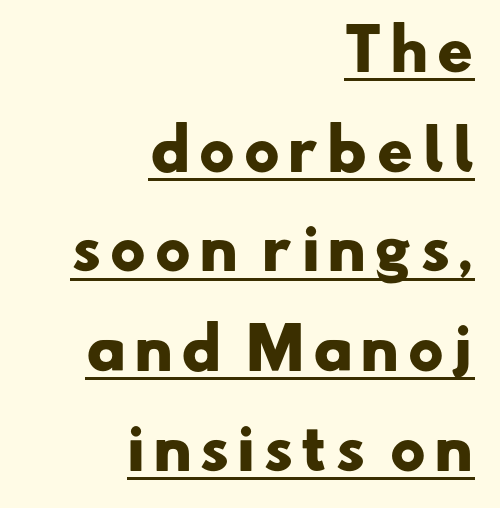
Q: Is the text bold? A: Yes.
Q: Is the typeface a serif or a sans-serif typeface? A: Sans-serif.
Q: Is the text underlined? A: Yes.
Q: How is the paragraph aligned? A: Right-aligned.
Q: Width (condensed, normal, or wide)? A: Wide.
Q: Stroke contrast? A: Low.
Q: x-height? A: Small.
Q: Monospaced? A: No.
